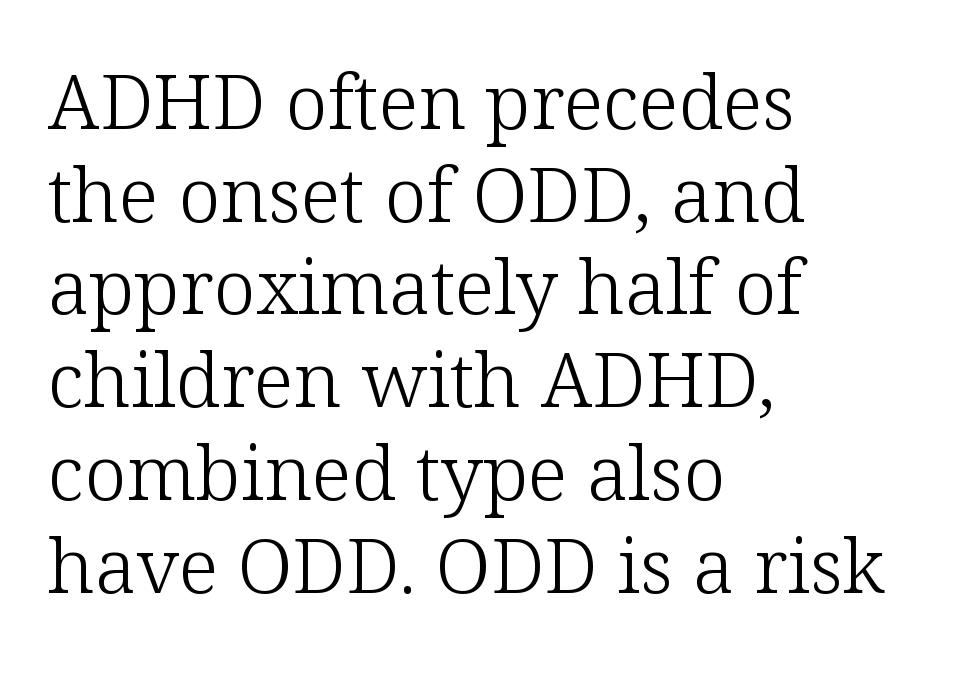
Q: Is the text bold? A: No.
Q: Is the text italic (slanted)? A: No, it is upright.
Q: Is the typeface a serif or a sans-serif typeface? A: Serif.
Q: Is the text underlined? A: No.
Q: How is the paragraph aligned? A: Left-aligned.
Q: Is the spacing between letters normal or unusually wide? A: Normal.
Q: Width (condensed, normal, or wide)? A: Normal.
Q: Stroke contrast? A: Low.
Q: x-height? A: Medium.
Q: Monospaced? A: No.
